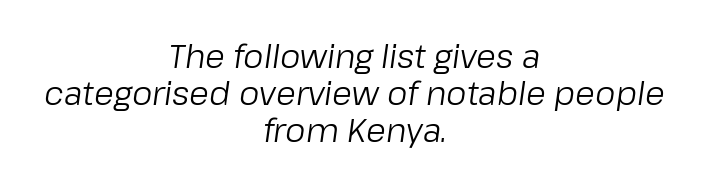
{"italic": "yes", "lean": "right", "slant_degrees": 8, "bold": "no", "weight": "regular", "width": "normal", "stroke_contrast": "low", "x_height": "medium", "monospaced": "no", "underline": "no", "align": "center", "line_spacing_ratio": 1.16, "letter_spacing": "normal", "letter_spacing_em": 0.0, "glyph_px": 32}
